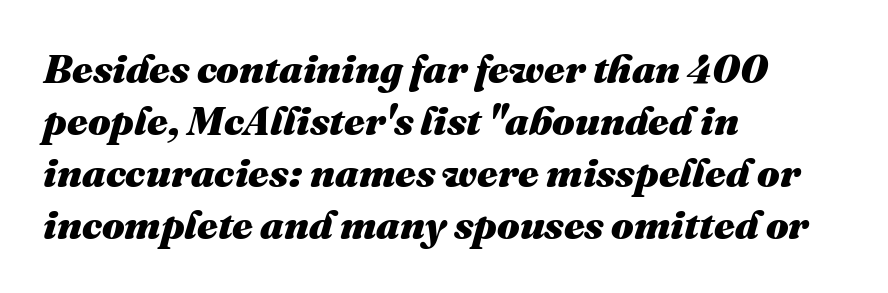
The image shows 40 px heavy type, italic (leaning right); set left-aligned, normal line spacing (1.3x), normal letter spacing, not underlined; medium stroke contrast and a medium x-height.
